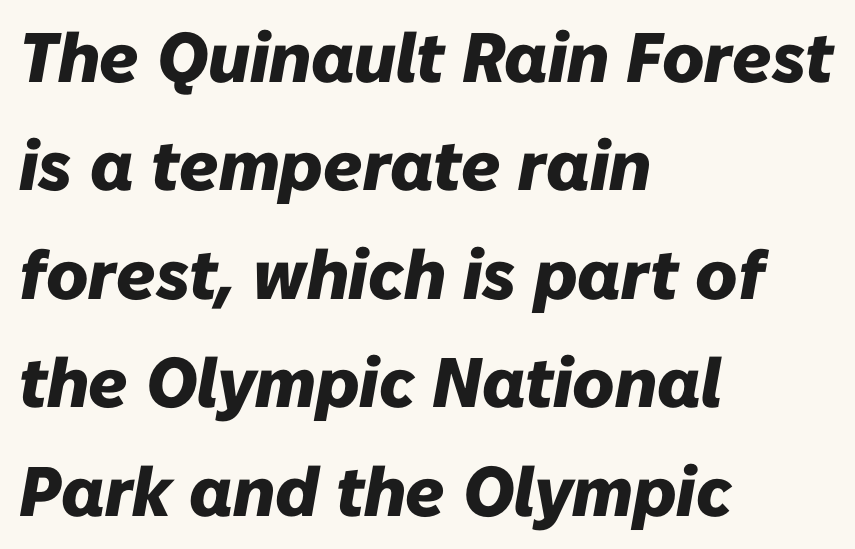
A typesetter would call this proportional, since set widths differ per character. Descenders are the only things crossing below the line. There's an unmistakable incline to the writing here. These lines keep a tight, regular rhythm from letter to letter.
